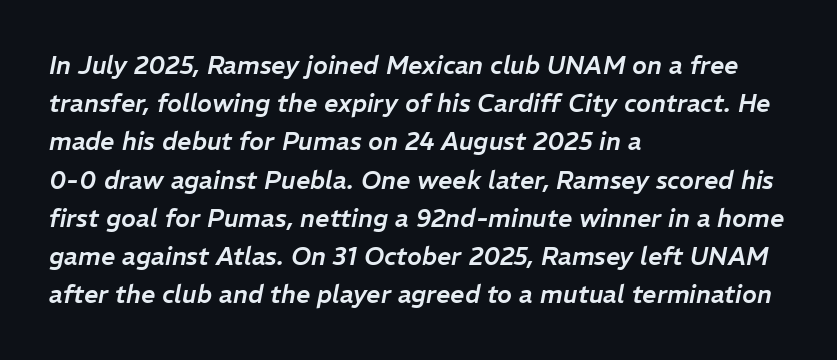
Q: Is the text italic (slanted)? A: Yes, it leans right by about 11 degrees.
Q: Is the text underlined? A: No.
Q: How is the paragraph aligned? A: Left-aligned.
Q: Is the spacing between letters normal or unusually wide? A: Normal.
Q: Is the spacing between lines tight, normal or loose? A: Normal.
